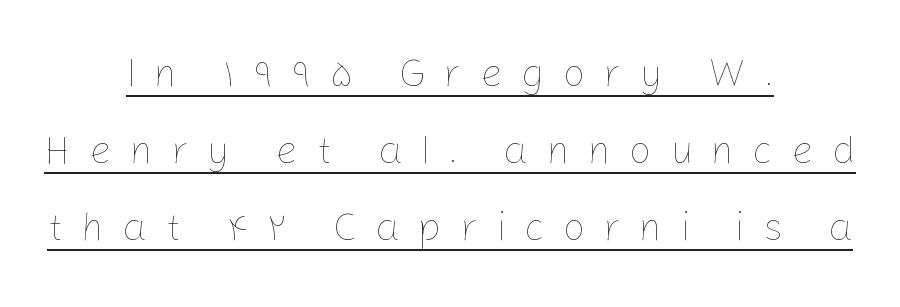
The image shows 39 px thin type, upright; set centered, loose line spacing (1.97x), unusually wide letter spacing (+0.47 em), underlined; low stroke contrast and a medium x-height.
